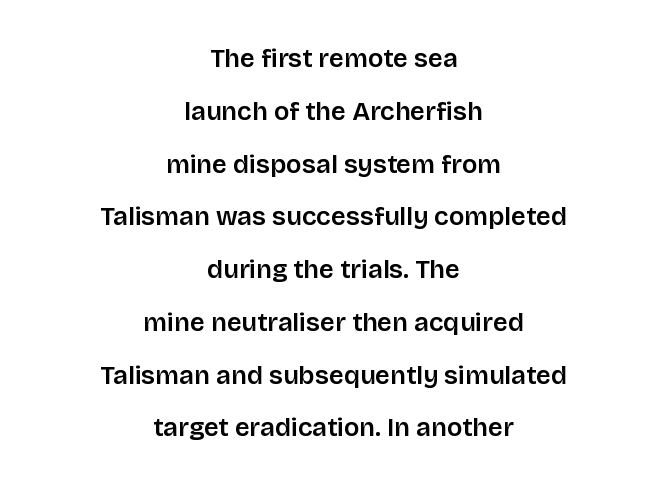
{"italic": "no", "underline": "no", "align": "center", "line_spacing": "loose", "line_spacing_ratio": 2.03, "letter_spacing": "normal", "letter_spacing_em": 0.0, "glyph_px": 26}
